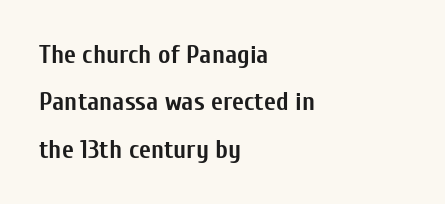
The image shows 26 px bold type, upright; set left-aligned, line spacing 1.82x, normal letter spacing, not underlined.
